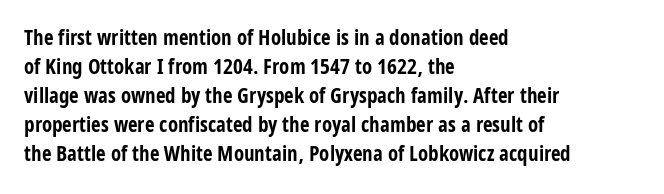
The lines are quadded left. These lines keep a tight, regular rhythm from letter to letter. The gap between lines stays unmarked. It's the straight-up-and-down kind of type. The rendering uses a moderate line-height, typical for paragraphs. Pretty heavy lettering here — definitely bold.
